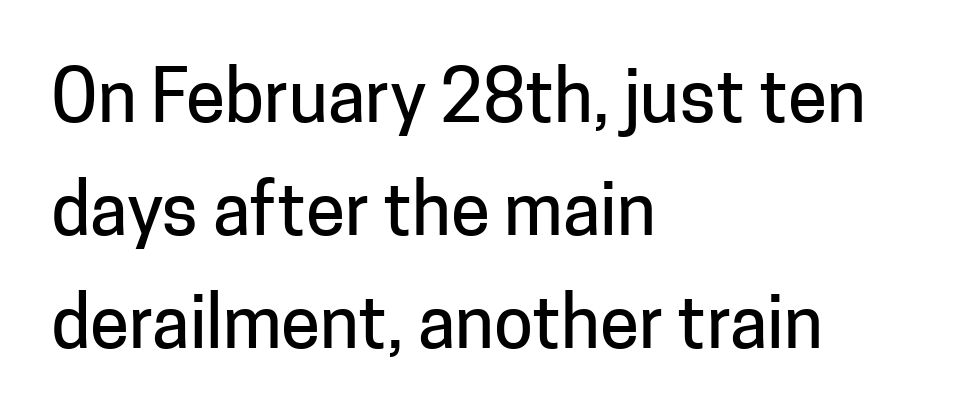
The image shows 71 px sans-serif type, upright; set left-aligned, normal line spacing (1.59x), normal letter spacing, not underlined; low stroke contrast and a medium x-height.
